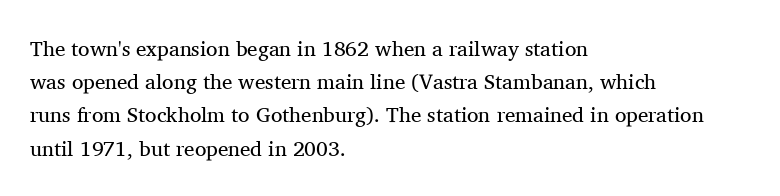
Q: Is the text bold? A: No.
Q: Is the text italic (slanted)? A: No, it is upright.
Q: Is the text underlined? A: No.
Q: How is the paragraph aligned? A: Left-aligned.
Q: Is the spacing between letters normal or unusually wide? A: Normal.
Q: Is the spacing between lines tight, normal or loose? A: Normal.
